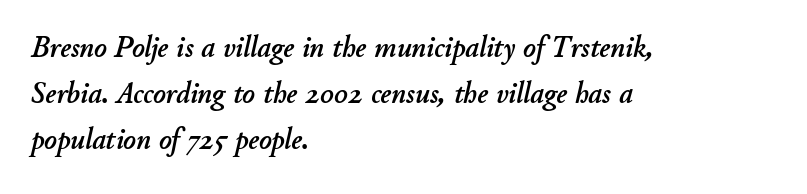
{"italic": "yes", "lean": "right", "slant_degrees": 11, "width": "normal", "stroke_contrast": "low", "x_height": "small", "monospaced": "no", "underline": "no", "align": "left", "line_spacing": "normal", "line_spacing_ratio": 1.54, "letter_spacing": "normal", "letter_spacing_em": 0.0, "glyph_px": 30}
